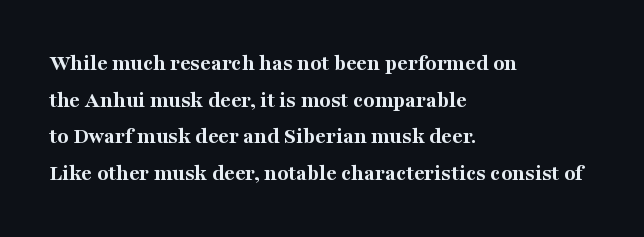
Visually the block forms a straight wall on the left and a jagged coastline on the right. The letters are bold, with thick, heavy strokes. The gap between lines stays unmarked. This sample keeps an unexceptional amount of space between lines. The horizontal fit of the characters is conventional and even. Vertical strokes here are truly vertical.
